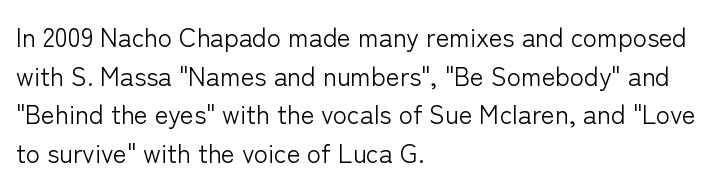
The image shows 26 px text type, upright; set left-aligned, normal line spacing (1.49x), normal letter spacing, not underlined.
